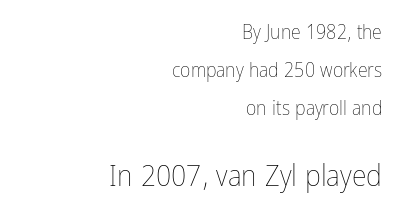
No heavy texture on the line: the type isn't bold. Think of a printed novel: that variable character pitch is what you see here. Compared with typical body copy, the letter spacing here is the same. Scale increases going downward across the two blocks. This sample uses an upright cut, with every glyph sitting square on the baseline. Underline: absent.
